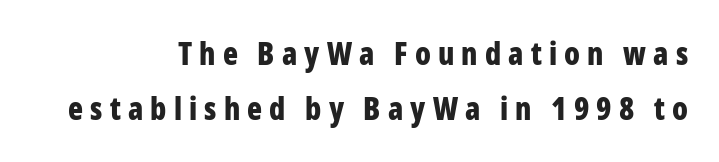
Q: Is the text bold? A: Yes.
Q: Is the text italic (slanted)? A: No, it is upright.
Q: Is the typeface a serif or a sans-serif typeface? A: Sans-serif.
Q: Is the text underlined? A: No.
Q: How is the paragraph aligned? A: Right-aligned.
Q: Is the spacing between letters normal or unusually wide? A: Unusually wide.
Q: Width (condensed, normal, or wide)? A: Condensed.
Q: Stroke contrast? A: Low.
Q: x-height? A: Medium.
Q: Monospaced? A: No.
